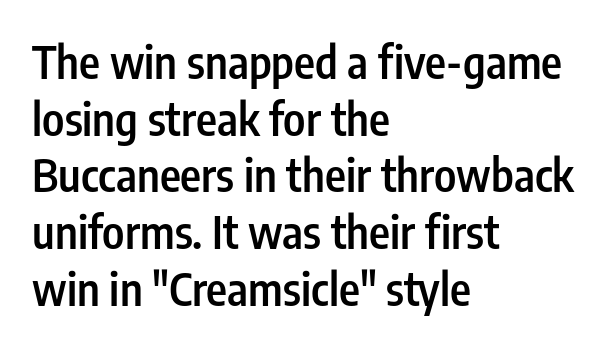
The image shows 45 px semibold, condensed sans-serif type, upright; set left-aligned, normal line spacing (1.26x), normal letter spacing, not underlined; low stroke contrast and a medium x-height.
